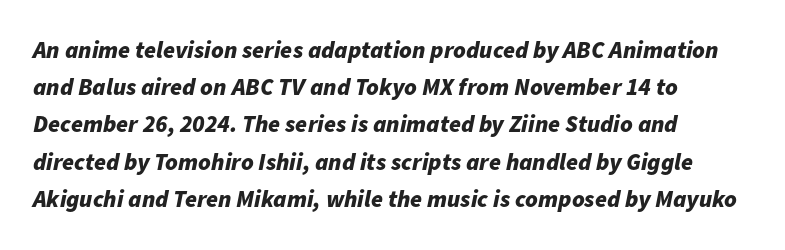
{"italic": "yes", "lean": "right", "slant_degrees": 11, "bold": "yes", "underline": "no", "align": "left", "line_spacing": "normal", "line_spacing_ratio": 1.55, "letter_spacing": "normal", "letter_spacing_em": 0.0, "glyph_px": 24}
